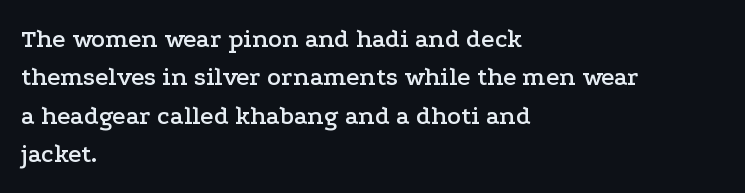
Q: Is the text italic (slanted)? A: No, it is upright.
Q: Is the text underlined? A: No.
Q: How is the paragraph aligned? A: Left-aligned.
Q: Is the spacing between letters normal or unusually wide? A: Normal.
Q: Is the spacing between lines tight, normal or loose? A: Normal.
